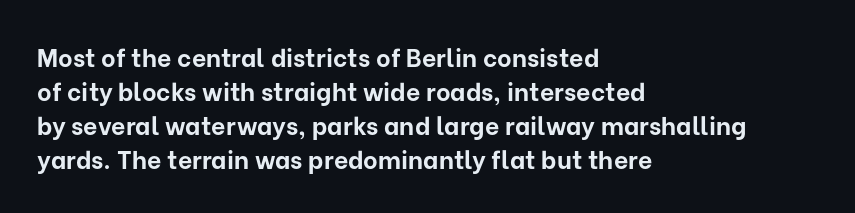
Q: Is the text bold? A: Yes.
Q: Is the text italic (slanted)? A: No, it is upright.
Q: Is the text underlined? A: No.
Q: How is the paragraph aligned? A: Left-aligned.
Q: Is the spacing between letters normal or unusually wide? A: Normal.
Q: Is the spacing between lines tight, normal or loose? A: Normal.
